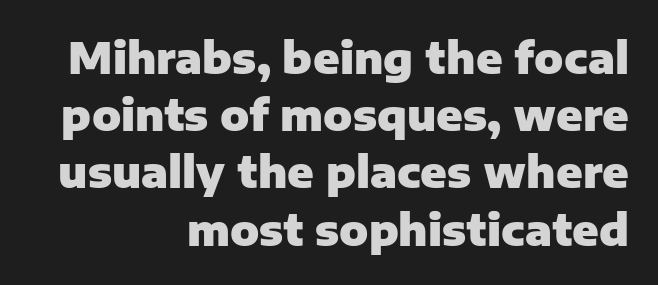
Interline gaps are of average width in this sample. Beneath every word, the page is bare. Proportional: the letters do not fall into vertical columns. The letters are bold, with thick, heavy strokes. Horizontally, the lines are justified to the trailing edge only. Look at the bottom of the vertical strokes: they stop flat, with no serifs.
